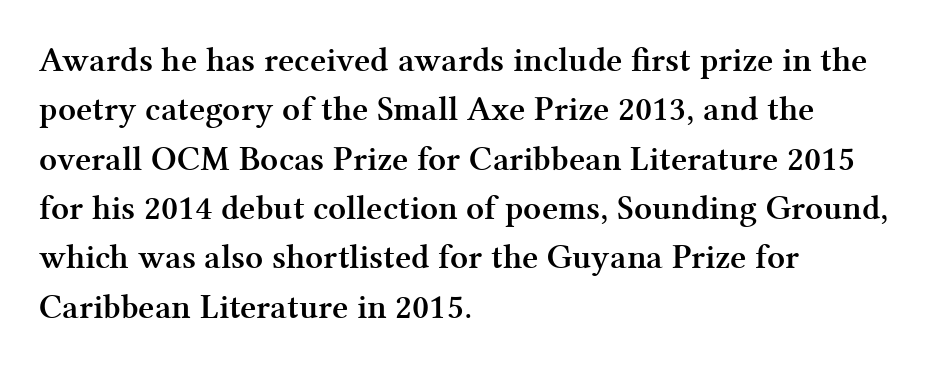
Designer's note — italics off, roman on. The paragraph shown leans on its left margin. Pretty heavy lettering here — definitely bold. To sum up the face: it has serifs.
